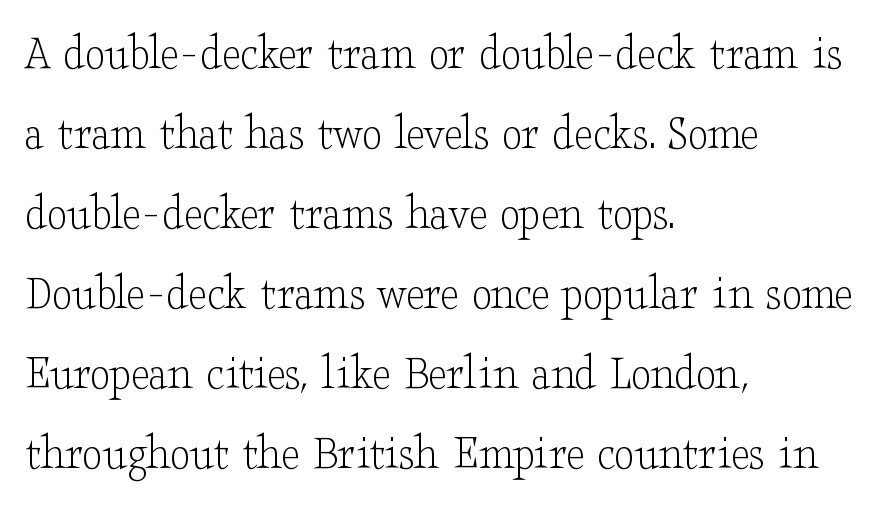
Spacing between characters is what you'd get straight out of the box. Do the characters align in a grid? No, the font is proportional. This rendering uses left alignment, leaving the right contour irregular. Style check: upright. The weight would be labelled regular, book, light, or lighter still.
